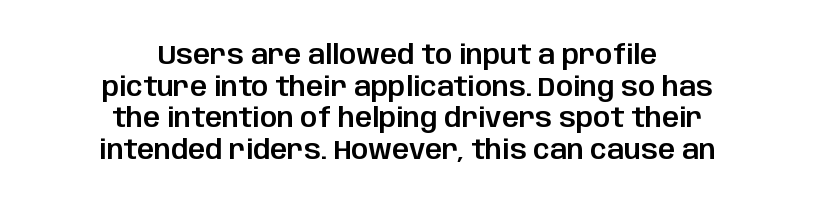
Q: Is the text italic (slanted)? A: No, it is upright.
Q: Is the text underlined? A: No.
Q: How is the paragraph aligned? A: Centered.
Q: Is the spacing between letters normal or unusually wide? A: Normal.
